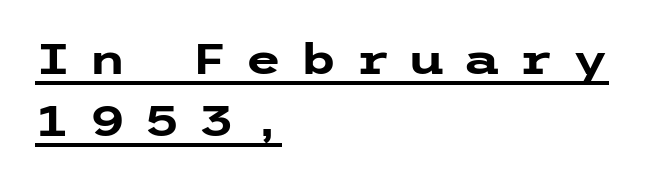
Decoration check: the copy is underlined. Someone cranked the tracking dial way up on this one. Quick note: not italic, upright. Stroke terminals: plain, sans-serif.
